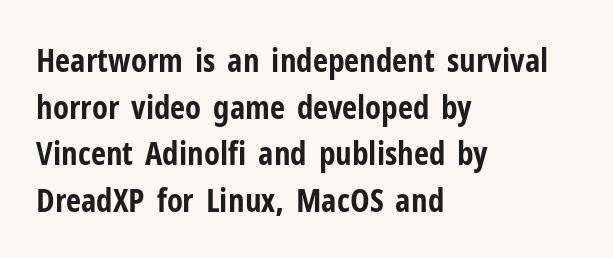
The image shows 33 px bold, condensed sans-serif type, upright; set left-aligned, normal line spacing (1.41x), normal letter spacing, not underlined; low stroke contrast and a medium x-height.
